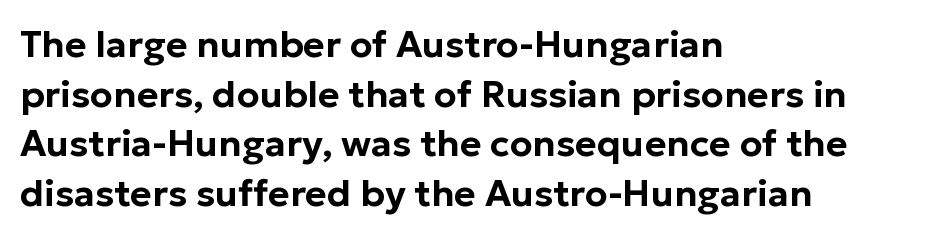
Q: Is the text italic (slanted)? A: No, it is upright.
Q: Is the typeface a serif or a sans-serif typeface? A: Sans-serif.
Q: Is the text underlined? A: No.
Q: How is the paragraph aligned? A: Left-aligned.
Q: Is the spacing between letters normal or unusually wide? A: Normal.
Q: Is the spacing between lines tight, normal or loose? A: Normal.
Q: Width (condensed, normal, or wide)? A: Normal.
Q: Stroke contrast? A: Low.
Q: x-height? A: Medium.
Q: Monospaced? A: No.
